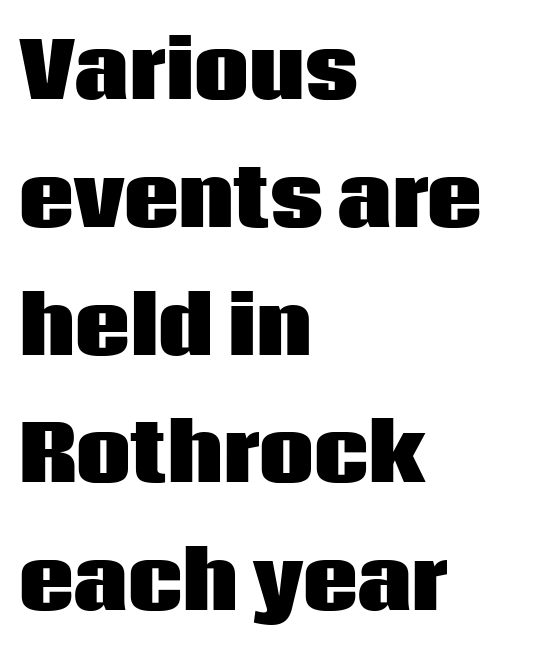
Students, this is bold: see how much ink each stroke carries. Check where the strokes stop: nothing finishes them off — pure sans. In CSS terms this would be text-align: left. Upright lettering throughout. In terms of leading, this rendering sits right in the middle. Standard letterfit; no display-style spreading of the glyphs.
